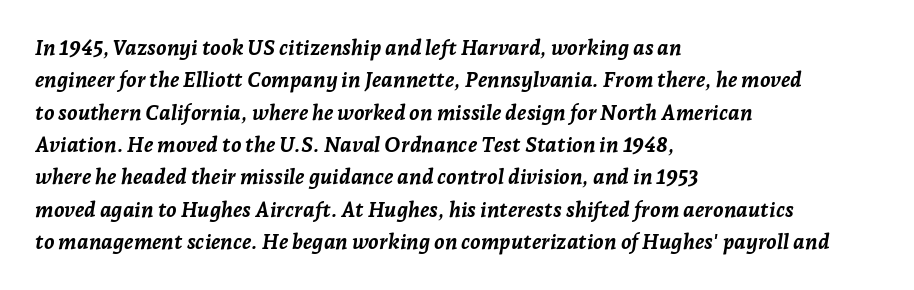
Quick note: italic. The sample has been set heavy, in full bold. Does extra space separate the letters? No, they use regular spacing. This block has exactly the height ordinary leading produces. If you drew a ruler down the left edge, every line would touch it. Has an underline been added? It has not.
